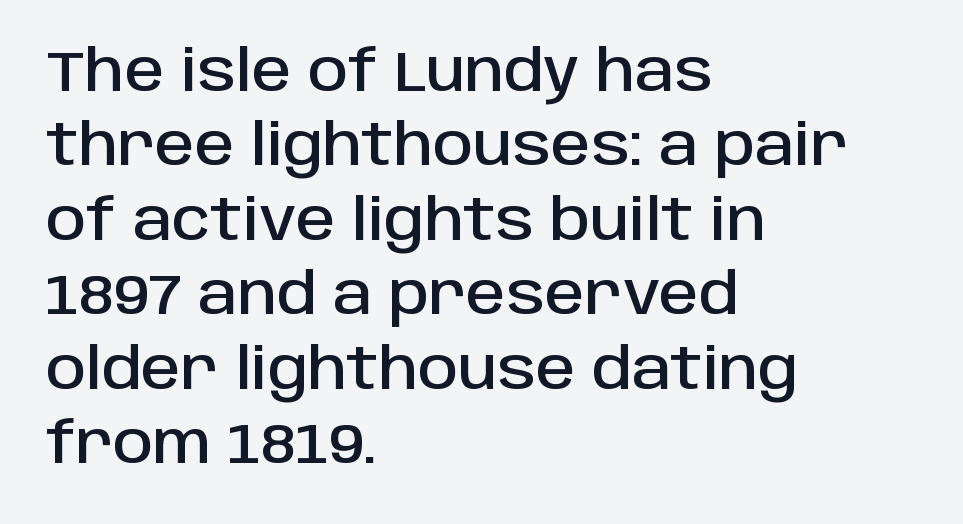
Does the copy run flush right? No — it runs flush left. Standard letterfit; no display-style spreading of the glyphs. Is this a fixed-width face? No — the glyphs have proportional, varying widths. Ascenders rise straight up at ninety degrees. A clean baseline with only descenders dipping below it.
